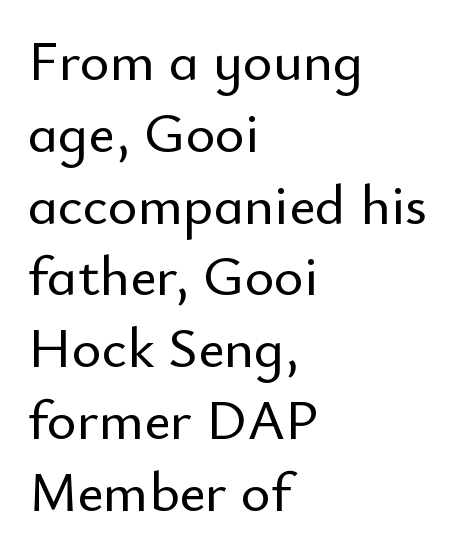
{"serif": "no", "italic": "no", "width": "normal", "stroke_contrast": "low", "x_height": "small", "monospaced": "no", "underline": "no", "align": "left", "line_spacing": "normal", "line_spacing_ratio": 1.26, "letter_spacing": "normal", "letter_spacing_em": 0.0, "glyph_px": 57}
